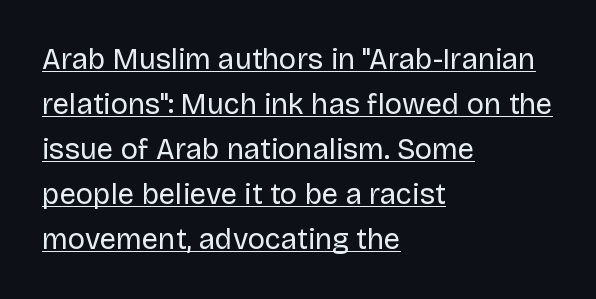
The image shows 29 px regular-weight sans-serif type, upright; set left-aligned, normal line spacing (1.55x), normal letter spacing, underlined; low stroke contrast and a large x-height.
